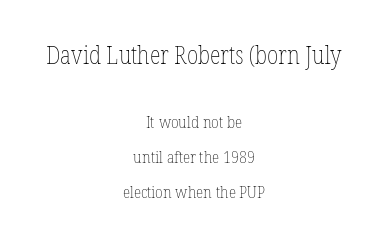
The image shows 25 px text type, upright; set centered, loose line spacing (2.07x), normal letter spacing, not underlined; the first (top) block is 1.47x larger.
